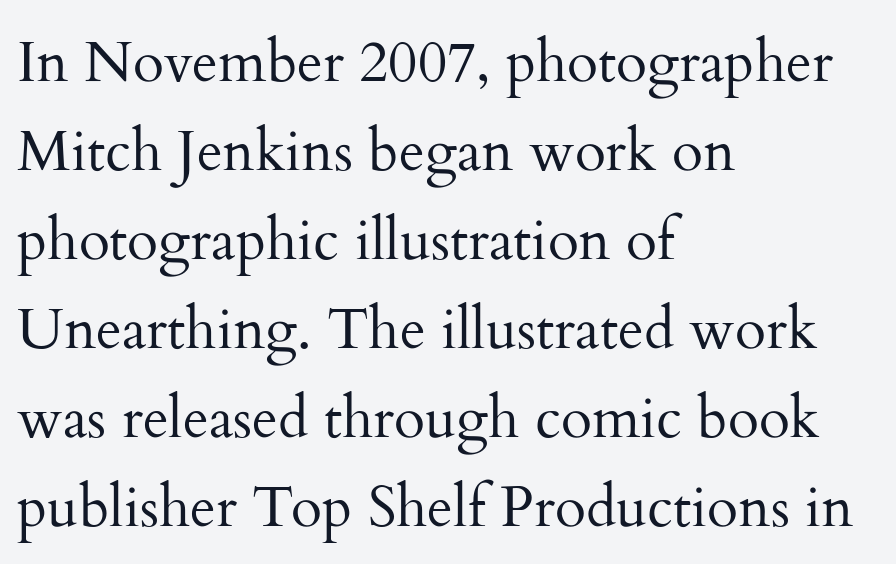
Q: Is the text bold? A: No.
Q: Is the text italic (slanted)? A: No, it is upright.
Q: Is the typeface a serif or a sans-serif typeface? A: Serif.
Q: Is the text underlined? A: No.
Q: How is the paragraph aligned? A: Left-aligned.
Q: Is the spacing between letters normal or unusually wide? A: Normal.
Q: Is the spacing between lines tight, normal or loose? A: Normal.
Q: Width (condensed, normal, or wide)? A: Normal.
Q: Stroke contrast? A: Medium.
Q: x-height? A: Small.
Q: Monospaced? A: No.
